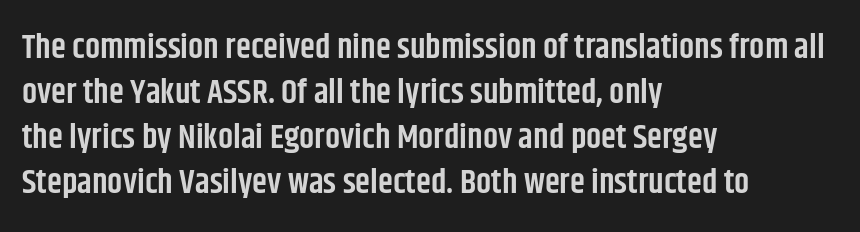
Q: Is the text bold? A: Semi-bold.
Q: Is the text italic (slanted)? A: No, it is upright.
Q: Is the typeface a serif or a sans-serif typeface? A: Sans-serif.
Q: Is the text underlined? A: No.
Q: How is the paragraph aligned? A: Left-aligned.
Q: Is the spacing between letters normal or unusually wide? A: Normal.
Q: Is the spacing between lines tight, normal or loose? A: Normal.
Q: Width (condensed, normal, or wide)? A: Condensed.
Q: Stroke contrast? A: Low.
Q: x-height? A: Large.
Q: Monospaced? A: No.
